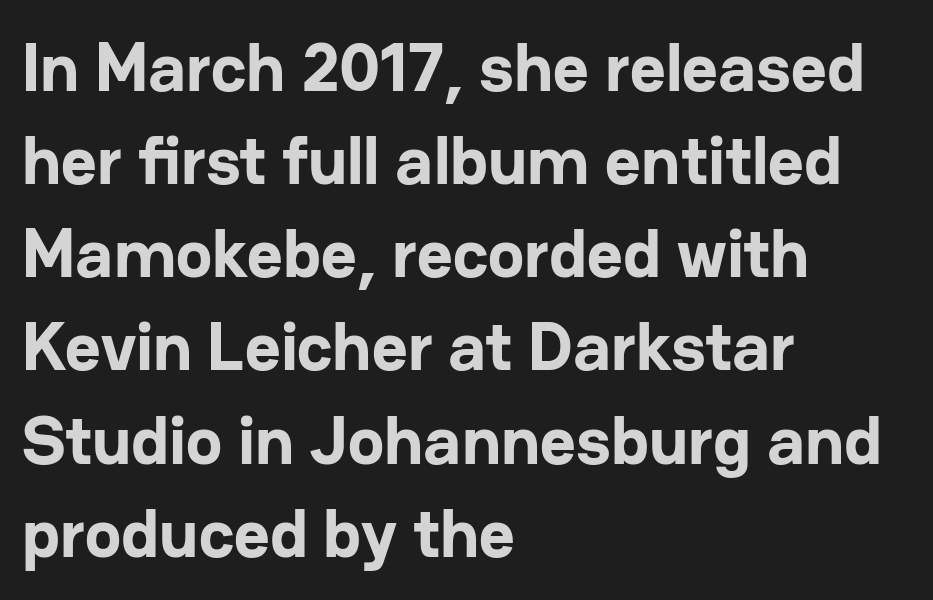
The image shows 69 px bold sans-serif type, upright; set left-aligned, normal line spacing (1.35x), normal letter spacing, not underlined; low stroke contrast and a medium x-height.
